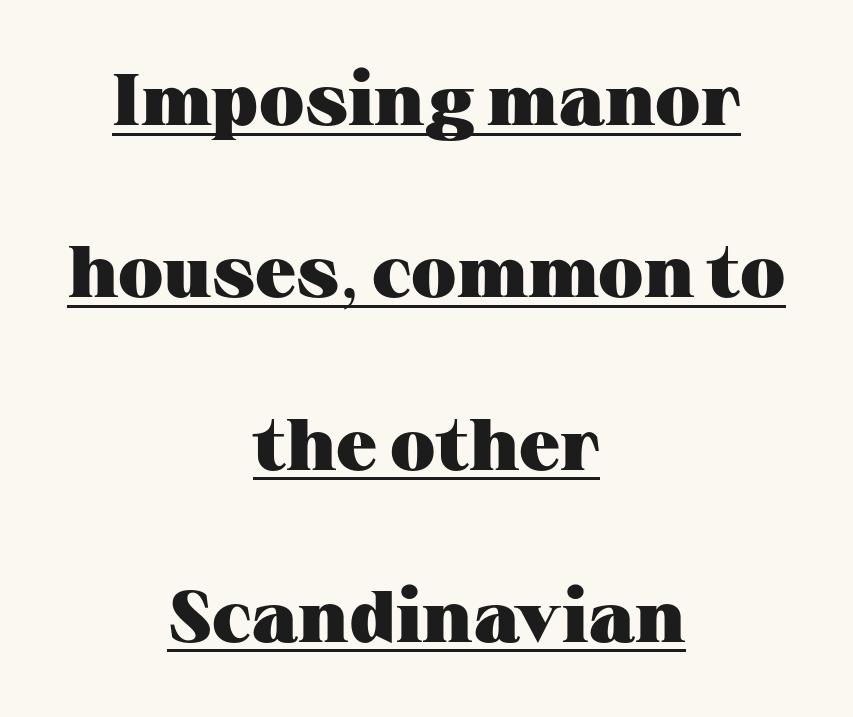
Q: Is the text bold? A: Yes.
Q: Is the text italic (slanted)? A: No, it is upright.
Q: Is the typeface a serif or a sans-serif typeface? A: Serif.
Q: Is the text underlined? A: Yes.
Q: How is the paragraph aligned? A: Centered.
Q: Is the spacing between letters normal or unusually wide? A: Normal.
Q: Is the spacing between lines tight, normal or loose? A: Loose.
Q: Width (condensed, normal, or wide)? A: Wide.
Q: Stroke contrast? A: Medium.
Q: x-height? A: Medium.
Q: Monospaced? A: No.
